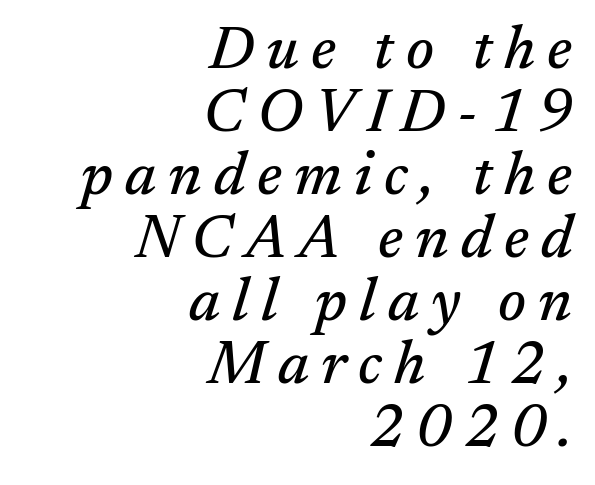
The image shows 60 px serif type, italic (leaning right); set right-aligned, tight line spacing (1.05x), unusually wide letter spacing (+0.2 em), not underlined; medium stroke contrast and a medium x-height.
